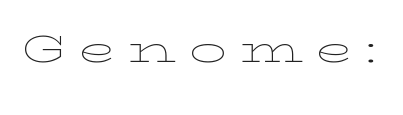
{"italic": "no", "bold": "no", "weight": "thin", "width": "wide", "stroke_contrast": "low", "x_height": "medium", "monospaced": "no", "underline": "no", "letter_spacing": "wide", "letter_spacing_em": 0.24, "glyph_px": 50}
